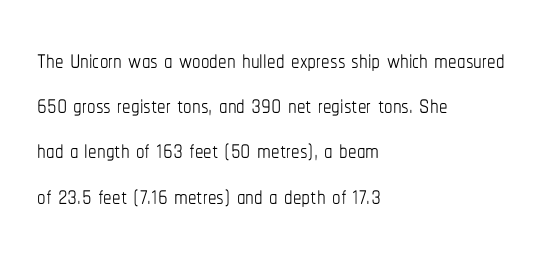
Words float on clear page, feet unadorned. A classic flush-left, rag-right setting is used for this passage. Stems and bowls with no extra thickness — not bold. What's the leading like? Ordinary, nothing unusual.
